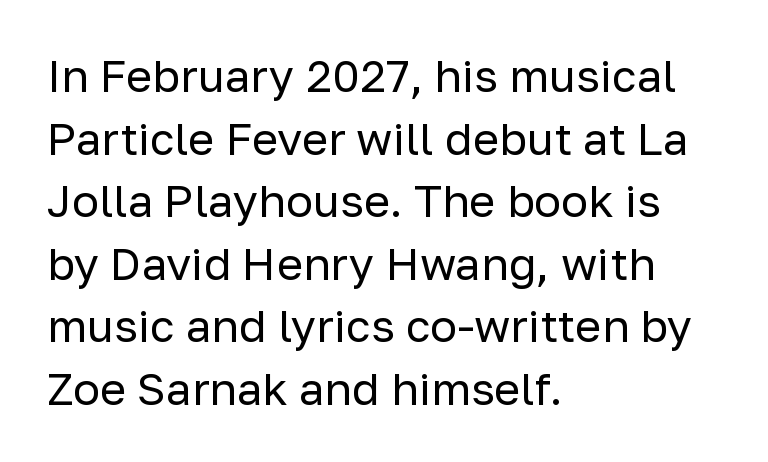
{"serif": "no", "italic": "no", "bold": "no", "weight": "regular", "width": "normal", "stroke_contrast": "low", "x_height": "medium", "monospaced": "no", "underline": "no", "align": "left", "line_spacing": "normal", "line_spacing_ratio": 1.39, "letter_spacing": "normal", "letter_spacing_em": 0.0, "glyph_px": 45}
